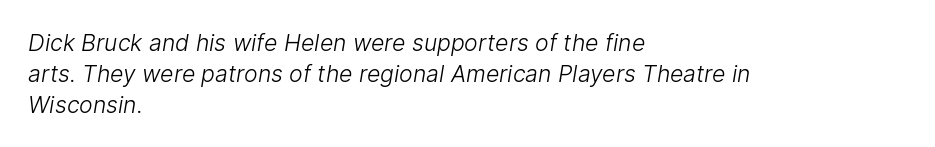
The image shows 23 px text type; set left-aligned, normal line spacing (1.34x), normal letter spacing, not underlined.
